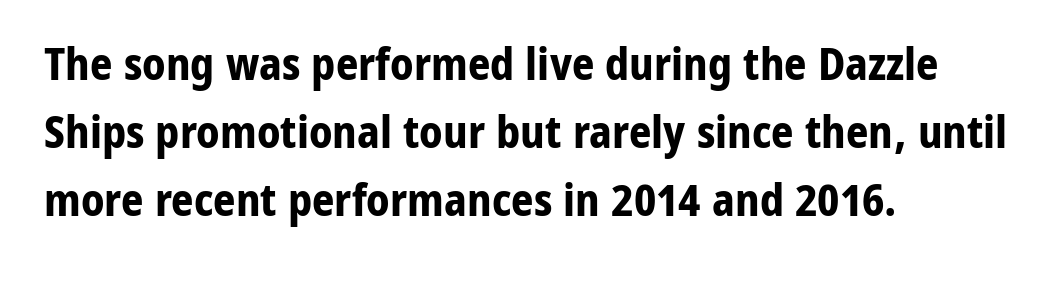
Q: Is the text bold? A: Yes.
Q: Is the text italic (slanted)? A: No, it is upright.
Q: Is the typeface a serif or a sans-serif typeface? A: Sans-serif.
Q: Is the text underlined? A: No.
Q: How is the paragraph aligned? A: Left-aligned.
Q: Is the spacing between letters normal or unusually wide? A: Normal.
Q: Is the spacing between lines tight, normal or loose? A: Normal.
Q: Width (condensed, normal, or wide)? A: Normal.
Q: Stroke contrast? A: Low.
Q: x-height? A: Medium.
Q: Monospaced? A: No.
